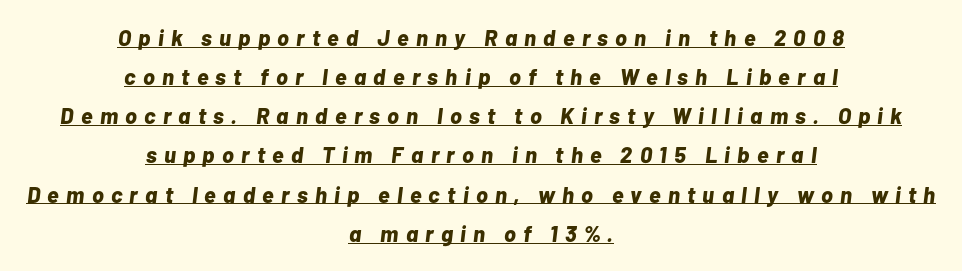
The string is rendered with underlining switched on. Spacing between characters has been opened up far beyond the box default. Compared with an ordinary text face, these strokes are far heavier — a full bold. The paragraph has two soft edges and a firm central axis. The font's italic variant was chosen for this text.
